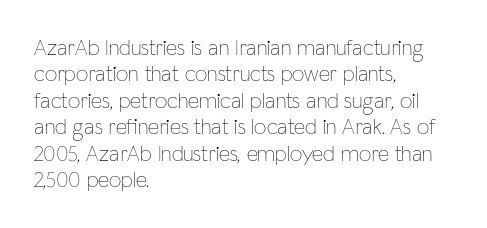
{"italic": "no", "bold": "no", "underline": "no", "align": "left", "line_spacing_ratio": 1.2, "letter_spacing": "normal", "letter_spacing_em": 0.0, "glyph_px": 22}
